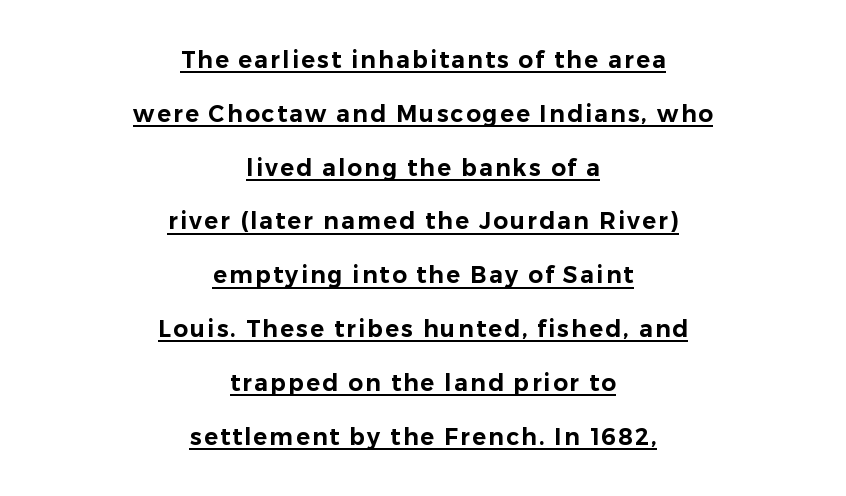
Q: Is the text italic (slanted)? A: No, it is upright.
Q: Is the text underlined? A: Yes.
Q: How is the paragraph aligned? A: Centered.
Q: Is the spacing between lines tight, normal or loose? A: Loose.
